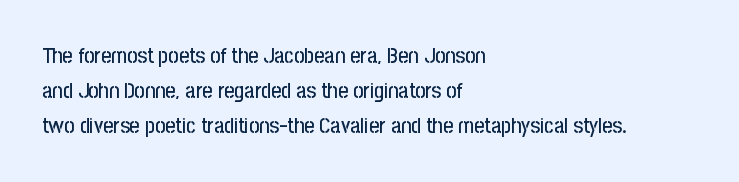
The letters stand straight up with perfectly vertical stems. The strip under each line holds only bare page. Each new line begins a customary step beneath the previous one. Inter-character spacing is left at the font's built-in metrics. The paragraph shown leans on its left margin.
